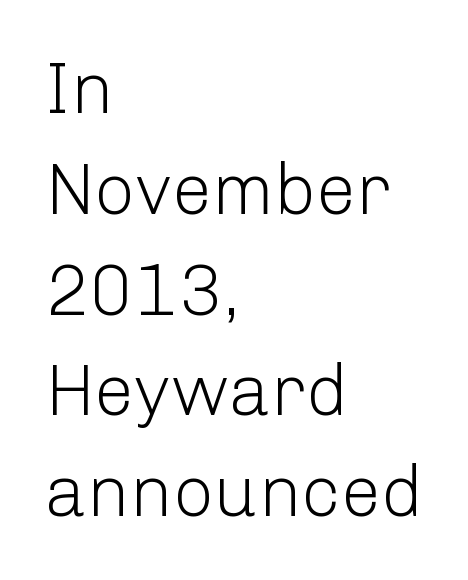
The image shows 72 px light sans-serif type, upright; set left-aligned, normal line spacing (1.4x), normal letter spacing, not underlined; low stroke contrast and a medium x-height.
